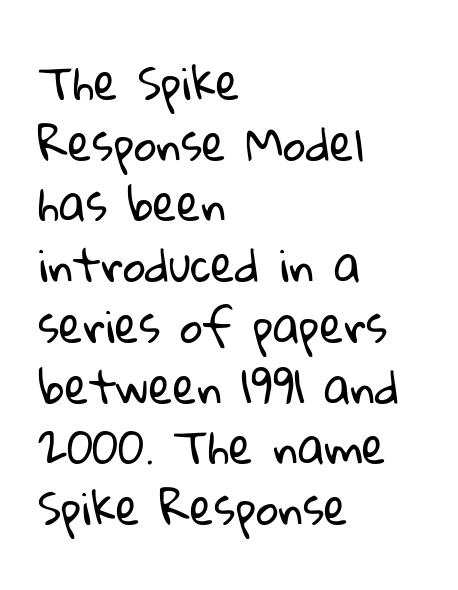
{"serif": "no", "bold": "no", "weight": "regular", "width": "normal", "stroke_contrast": "low", "x_height": "medium", "monospaced": "no", "underline": "no", "align": "left", "line_spacing": "normal", "line_spacing_ratio": 1.38, "letter_spacing": "normal", "letter_spacing_em": 0.0, "glyph_px": 44}
